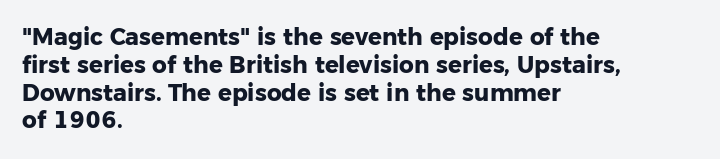
{"italic": "no", "bold": "yes", "underline": "no", "align": "left", "line_spacing_ratio": 1.21, "letter_spacing": "normal", "letter_spacing_em": 0.0, "glyph_px": 23}
